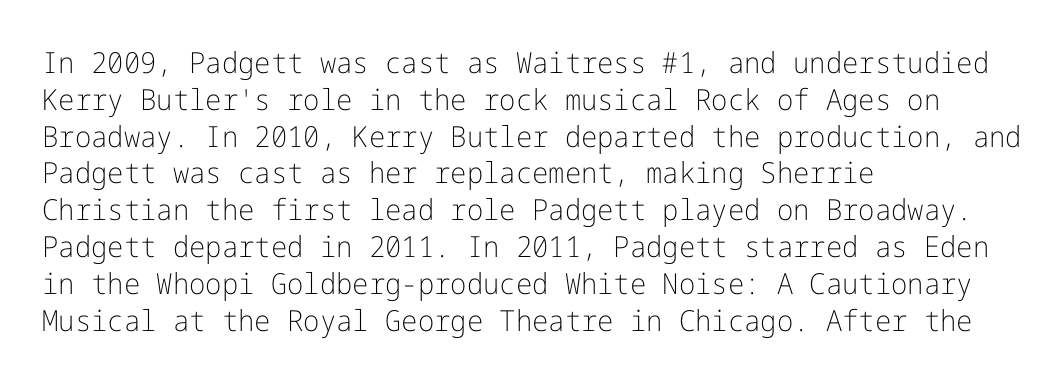
The image shows 29 px light sans-serif type, upright; set left-aligned, normal line spacing (1.27x), normal letter spacing, not underlined; low stroke contrast and a medium x-height.
